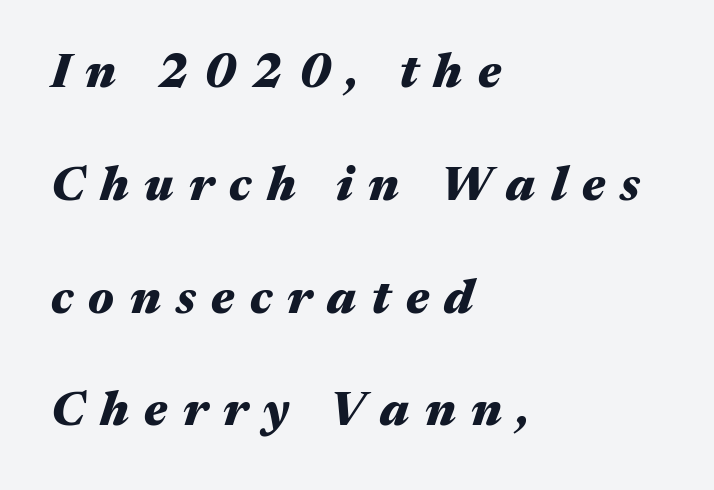
Horizontal alignment here is leftward, the default for most running prose. Do the characters align in a grid? No, the font is proportional. The baseline area is clear. The passage shown has open, widely tracked lettering throughout. Is the type bold? Yes — the strokes are clearly thick and heavy. The rendering uses a large line-height, opening up the rows.
